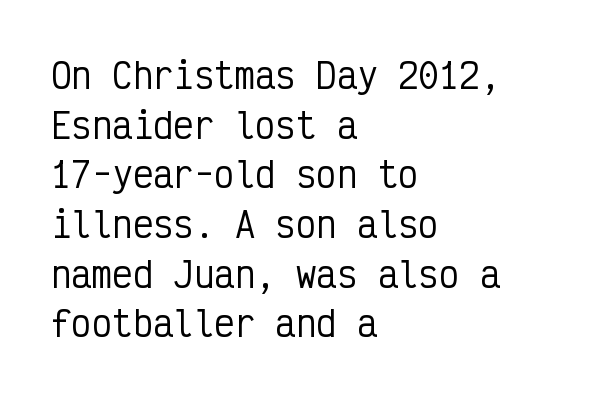
Q: Is the text italic (slanted)? A: No, it is upright.
Q: Is the typeface a serif or a sans-serif typeface? A: Sans-serif.
Q: Is the text underlined? A: No.
Q: How is the paragraph aligned? A: Left-aligned.
Q: Is the spacing between letters normal or unusually wide? A: Normal.
Q: Is the spacing between lines tight, normal or loose? A: Normal.
Q: Width (condensed, normal, or wide)? A: Condensed.
Q: Stroke contrast? A: Low.
Q: x-height? A: Medium.
Q: Monospaced? A: Yes.
